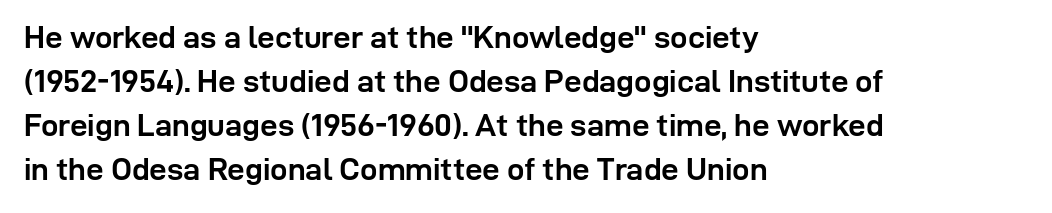
The image shows 31 px semibold sans-serif type, upright; set left-aligned, normal line spacing (1.42x), normal letter spacing, not underlined; low stroke contrast and a medium x-height.
